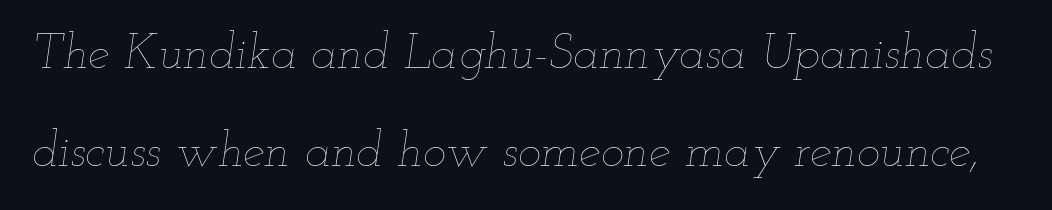
Descender tails drop into unmarked territory. Rendered with sloped, italic letterforms. This sample trades compactness for vertical openness between lines. The rendering keeps characters at their native spacing.
